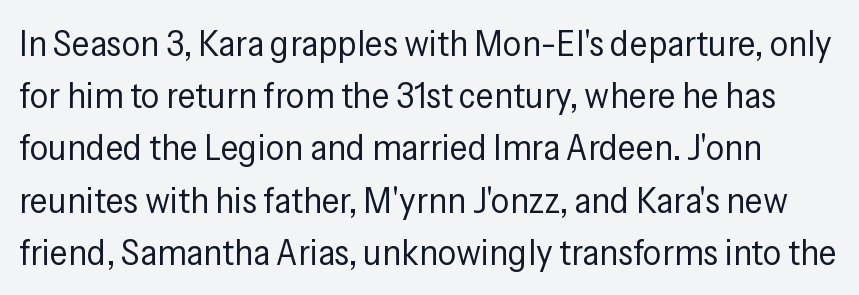
Quick note: not italic, upright. The foot of each line stays bare and open. Do the characters align in a grid? No, the font is proportional. Grotesque or geometric, the face here clearly has no serifs. Look at the tracking — it's just the regular setting, nothing added.
